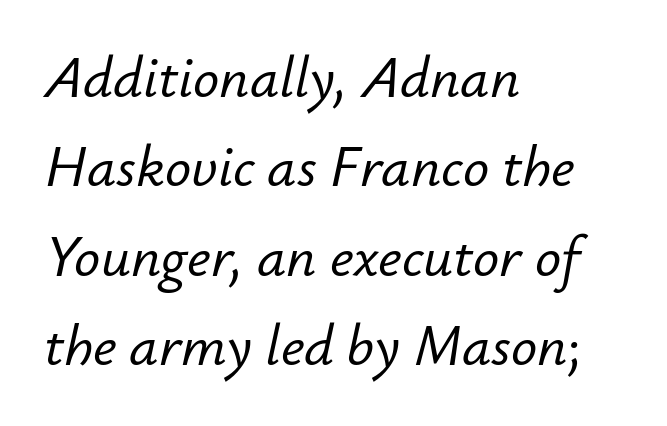
Q: Is the text italic (slanted)? A: Yes, it leans right by about 12 degrees.
Q: Is the text underlined? A: No.
Q: How is the paragraph aligned? A: Left-aligned.
Q: Is the spacing between letters normal or unusually wide? A: Normal.
Q: Is the spacing between lines tight, normal or loose? A: Normal.
Q: Width (condensed, normal, or wide)? A: Normal.
Q: Stroke contrast? A: Low.
Q: x-height? A: Small.
Q: Monospaced? A: No.
